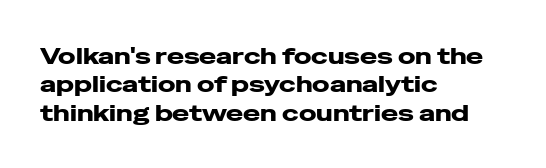
The image shows 23 px text type, upright; set left-aligned, line spacing 1.23x, normal letter spacing, not underlined.
